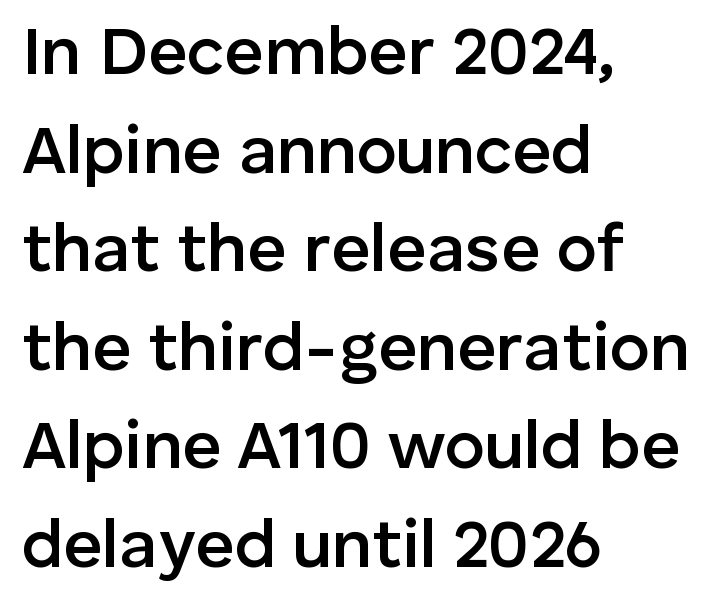
Glyph-to-glyph distance matches everyday printed text. Italic: no, the glyphs are upright roman. Line beginnings align vertically; line endings do not. Caption: semibold face, moderately heavy strokes.
